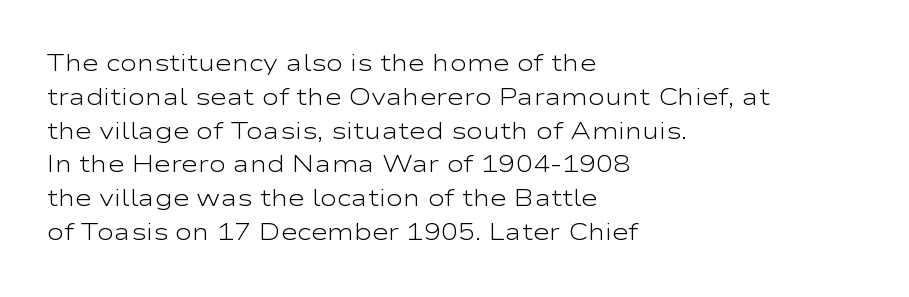
{"italic": "no", "bold": "no", "underline": "no", "align": "left", "line_spacing": "normal", "line_spacing_ratio": 1.47, "letter_spacing": "normal", "letter_spacing_em": 0.0, "glyph_px": 23}
